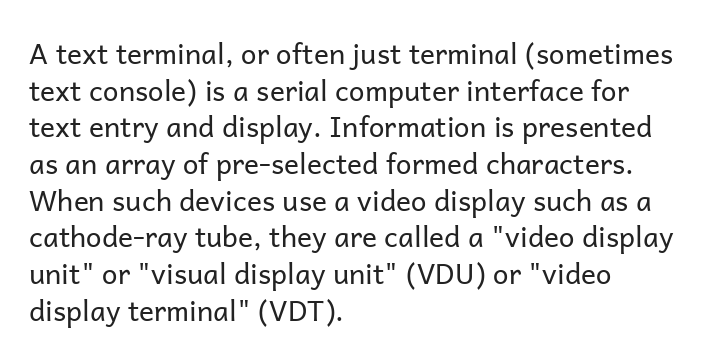
Characters follow at the spacing the type designer built in. Whoever set this chose a conventional vertical rhythm. No letter is thick-stroked: the sample isn't bold. The typeface chosen for these lines omits serifs. Where is the straight margin? On the left.
